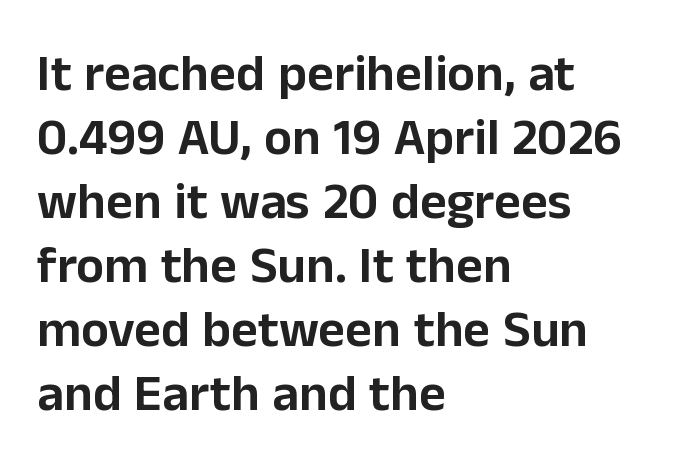
{"serif": "no", "italic": "no", "width": "normal", "stroke_contrast": "low", "x_height": "medium", "monospaced": "no", "underline": "no", "align": "left", "line_spacing_ratio": 1.23, "letter_spacing": "normal", "letter_spacing_em": 0.0, "glyph_px": 52}
